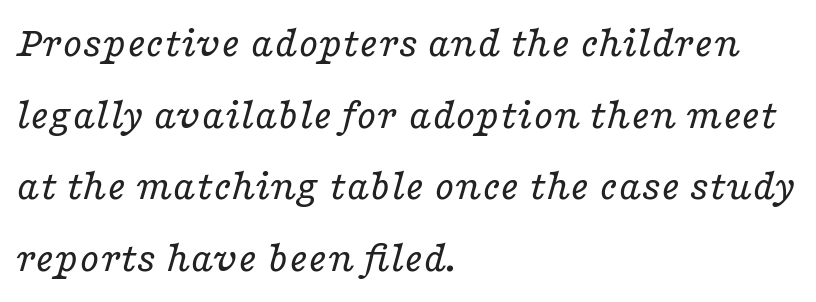
Q: Is the text bold? A: No.
Q: Is the text italic (slanted)? A: Yes, it leans right by about 16 degrees.
Q: Is the typeface a serif or a sans-serif typeface? A: Serif.
Q: Is the text underlined? A: No.
Q: How is the paragraph aligned? A: Left-aligned.
Q: Is the spacing between letters normal or unusually wide? A: Normal.
Q: Is the spacing between lines tight, normal or loose? A: Normal.
Q: Width (condensed, normal, or wide)? A: Wide.
Q: Stroke contrast? A: Low.
Q: x-height? A: Medium.
Q: Monospaced? A: No.
